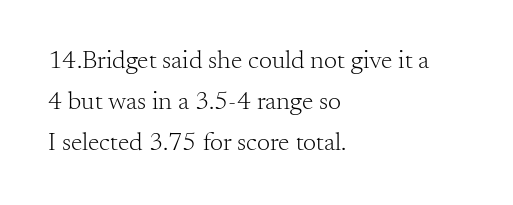
Q: Is the text bold? A: No.
Q: Is the text italic (slanted)? A: No, it is upright.
Q: Is the text underlined? A: No.
Q: How is the paragraph aligned? A: Left-aligned.
Q: Is the spacing between letters normal or unusually wide? A: Normal.
Q: Is the spacing between lines tight, normal or loose? A: Normal.
